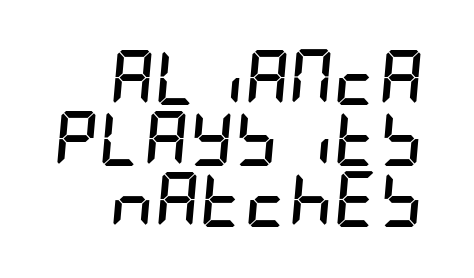
The image shows 55 px semibold, condensed type, italic (leaning right); set right-aligned, tight line spacing (1.11x), normal letter spacing, not underlined; low stroke contrast and a large x-height.
